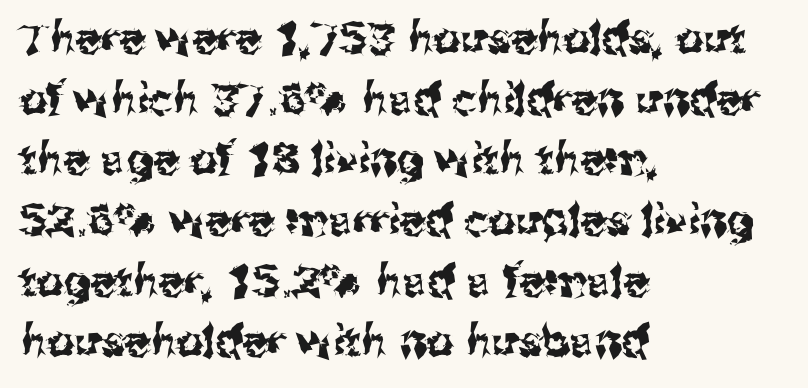
This rendering uses left alignment, leaving the right contour irregular. The font family rendered here belongs to the sans-serif group. Evenly set lines give the paragraph a standard silhouette. If you drew a line through each stem, it would be perfectly vertical. Proportional: the letters do not fall into vertical columns.
